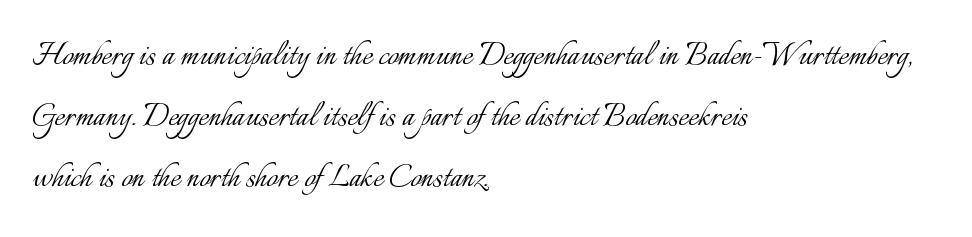
Q: Is the text bold? A: No.
Q: Is the text italic (slanted)? A: Yes.
Q: Is the text underlined? A: No.
Q: How is the paragraph aligned? A: Left-aligned.
Q: Is the spacing between letters normal or unusually wide? A: Normal.
Q: Is the spacing between lines tight, normal or loose? A: Normal.
Q: Width (condensed, normal, or wide)? A: Normal.
Q: Stroke contrast? A: Low.
Q: x-height? A: Small.
Q: Monospaced? A: No.
